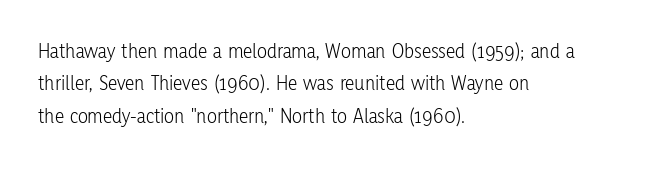
The image shows 21 px text type, upright; set left-aligned, normal line spacing (1.54x), normal letter spacing, not underlined.
